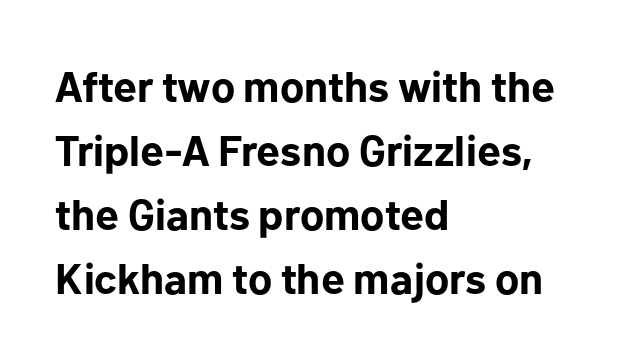
Letter spacing: default. Evenly set lines give the paragraph a standard silhouette. The face used here has the dense, thick strokes of a bold. Unlike a traditional serif, this face leaves its strokes unadorned.
